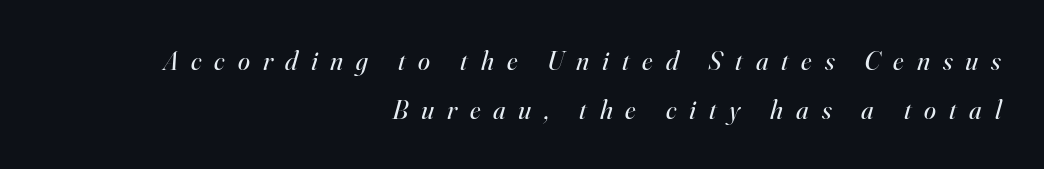
{"italic": "yes", "lean": "right", "slant_degrees": 16, "bold": "no", "underline": "no", "align": "right", "line_spacing_ratio": 1.81, "letter_spacing": "wide", "letter_spacing_em": 0.48, "glyph_px": 27}
